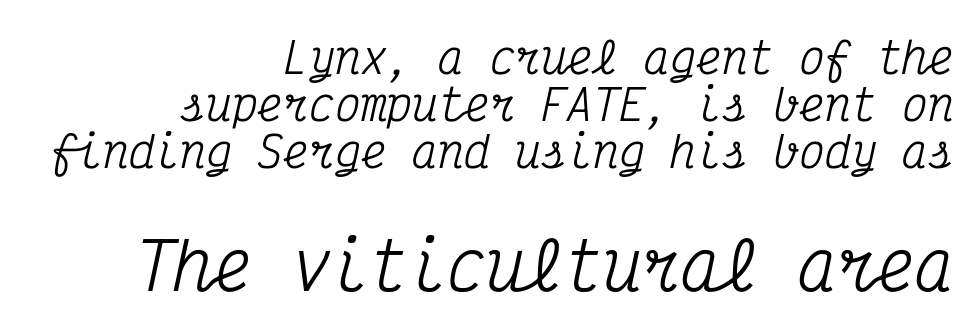
The image shows 65 px condensed serif type, italic (leaning right), monospaced; set right-aligned, tight line spacing (1.09x), normal letter spacing, not underlined; the second (bottom) block is 1.51x larger; medium stroke contrast and a medium x-height.
